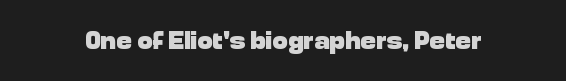
Q: Is the text bold? A: Yes.
Q: Is the text italic (slanted)? A: No, it is upright.
Q: Is the text underlined? A: No.
Q: Is the spacing between letters normal or unusually wide? A: Normal.
